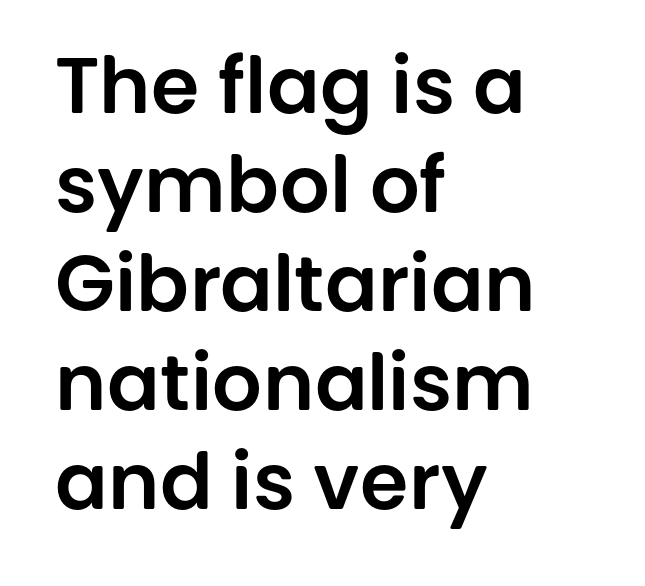
The image shows 78 px sans-serif type, upright; set left-aligned, normal line spacing (1.27x), normal letter spacing, not underlined; low stroke contrast and a large x-height.
